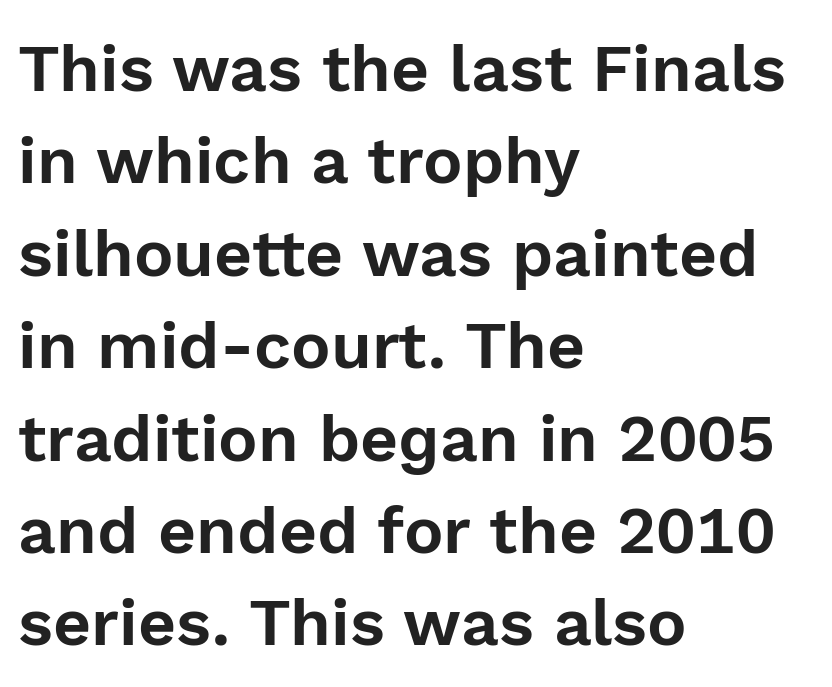
Q: Is the text italic (slanted)? A: No, it is upright.
Q: Is the typeface a serif or a sans-serif typeface? A: Sans-serif.
Q: Is the text underlined? A: No.
Q: How is the paragraph aligned? A: Left-aligned.
Q: Is the spacing between letters normal or unusually wide? A: Normal.
Q: Is the spacing between lines tight, normal or loose? A: Normal.
Q: Width (condensed, normal, or wide)? A: Normal.
Q: x-height? A: Medium.
Q: Monospaced? A: No.
